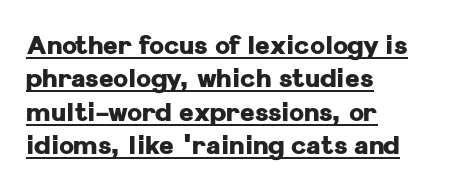
Q: Is the text bold? A: Yes.
Q: Is the text italic (slanted)? A: No, it is upright.
Q: Is the text underlined? A: Yes.
Q: How is the paragraph aligned? A: Left-aligned.
Q: Is the spacing between letters normal or unusually wide? A: Normal.
Q: Is the spacing between lines tight, normal or loose? A: Normal.
